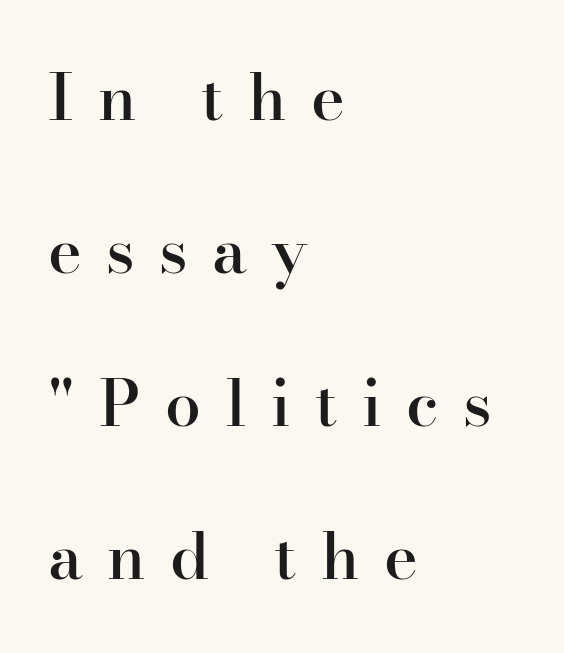
The image shows 64 px semibold serif type, upright; set left-aligned, loose line spacing (2.39x), unusually wide letter spacing (+0.38 em), not underlined; high stroke contrast and a small x-height.
